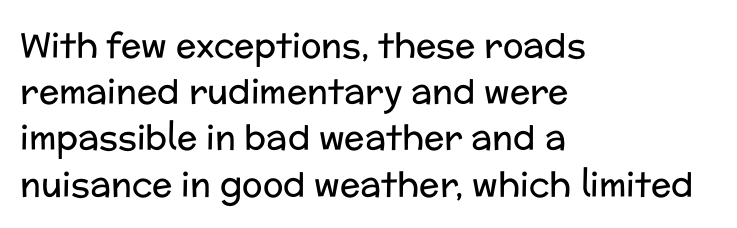
{"serif": "no", "italic": "no", "bold": "no", "weight": "regular", "width": "normal", "stroke_contrast": "low", "x_height": "medium", "monospaced": "no", "underline": "no", "align": "left", "line_spacing": "normal", "line_spacing_ratio": 1.36, "letter_spacing": "normal", "letter_spacing_em": 0.0, "glyph_px": 34}
